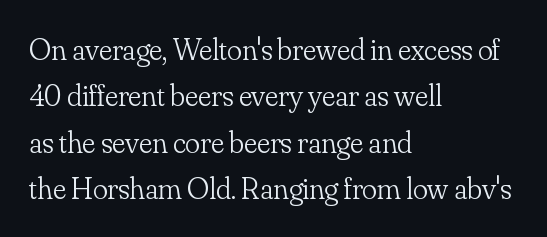
The image shows 31 px light serif type, upright; set left-aligned, normal line spacing (1.5x), normal letter spacing, not underlined; low stroke contrast and a small x-height.
